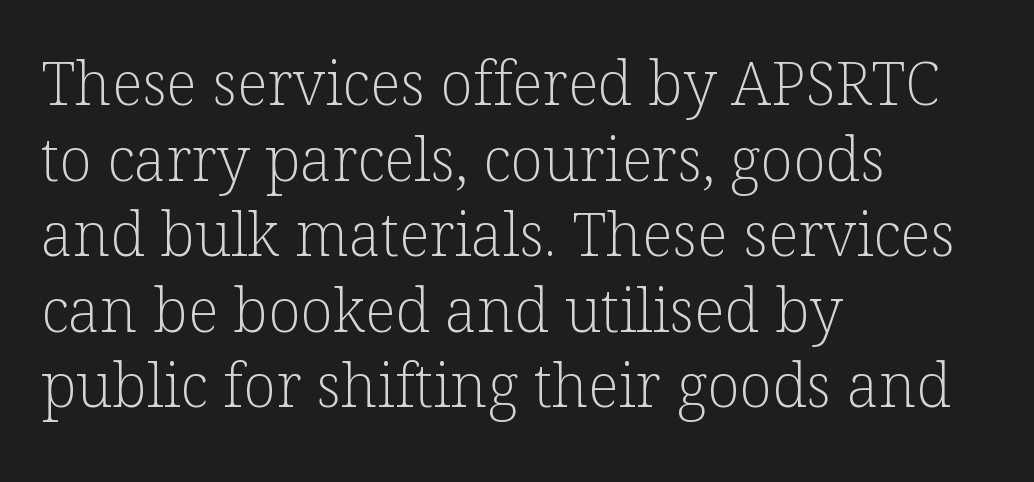
The image shows 60 px light serif type, upright; set left-aligned, normal line spacing (1.26x), normal letter spacing, not underlined; low stroke contrast and a medium x-height.
